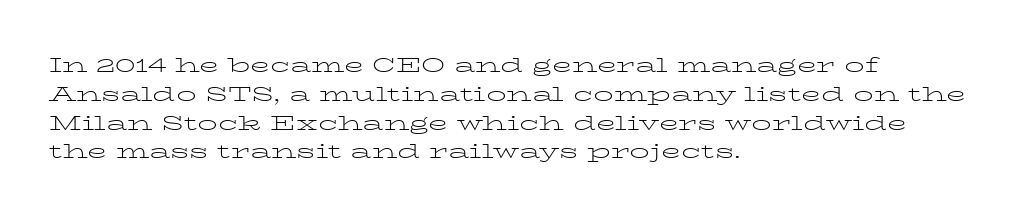
Q: Is the text bold? A: No.
Q: Is the text italic (slanted)? A: No, it is upright.
Q: Is the text underlined? A: No.
Q: How is the paragraph aligned? A: Left-aligned.
Q: Is the spacing between letters normal or unusually wide? A: Normal.
Q: Is the spacing between lines tight, normal or loose? A: Normal.
